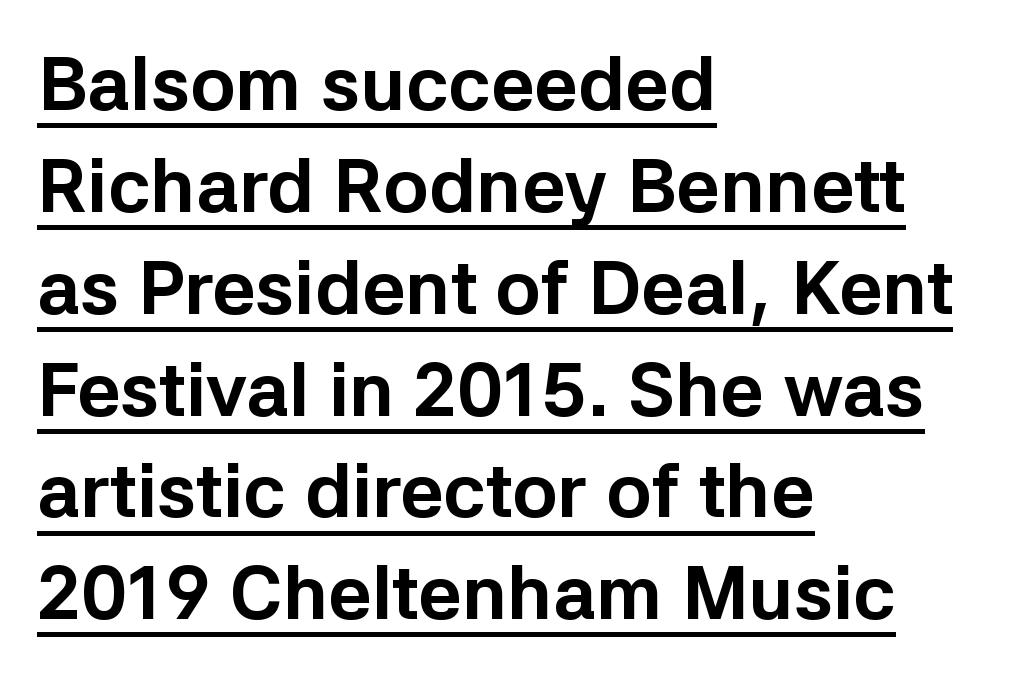
Is there any slant? The stems are plumb. Heavy-handed strokes throughout: this text is bold. Unlike a traditional serif, this face leaves its strokes unadorned. Do the characters align in a grid? No, the font is proportional.
